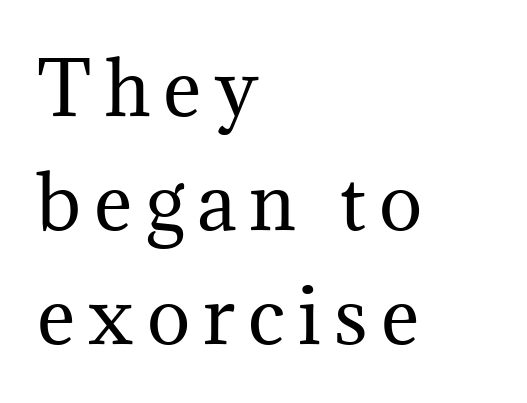
Counters stay open thanks to moderate or lighter strokes. The text was rendered using a seriffed face with decorative stroke endings. This rendering features lettering with no underline. Students, observe: this is what conventionally led text looks like. Here the designer chose a conventional face with non-uniform glyph widths. A student would call this left alignment; a typographer would say flush left, rag right.
